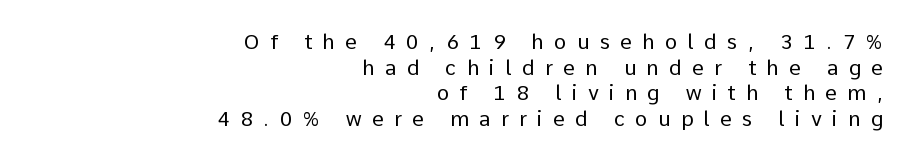
The image shows 21 px text type, upright; set right-aligned, line spacing 1.22x, unusually wide letter spacing (+0.49 em), not underlined.
